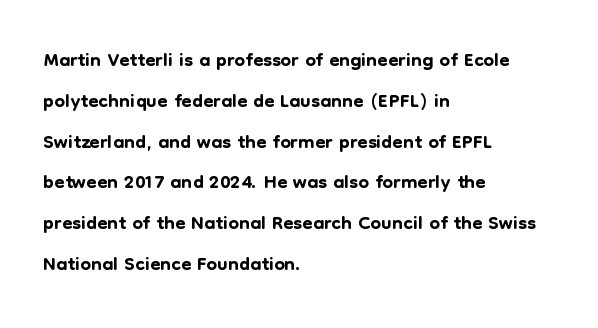
{"serif": "no", "italic": "no", "width": "normal", "stroke_contrast": "low", "x_height": "medium", "monospaced": "no", "underline": "no", "align": "left", "line_spacing": "normal", "line_spacing_ratio": 1.36, "letter_spacing": "normal", "letter_spacing_em": 0.0, "glyph_px": 30}
